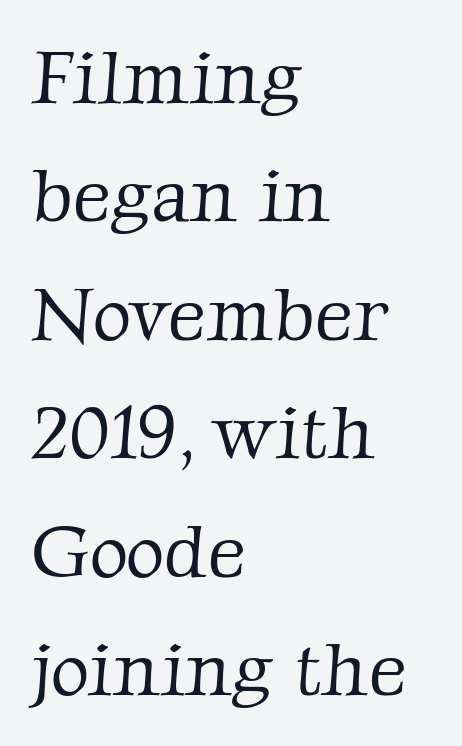
The image shows 75 px light serif type; set left-aligned, normal line spacing (1.58x), normal letter spacing, not underlined; low stroke contrast and a medium x-height.
